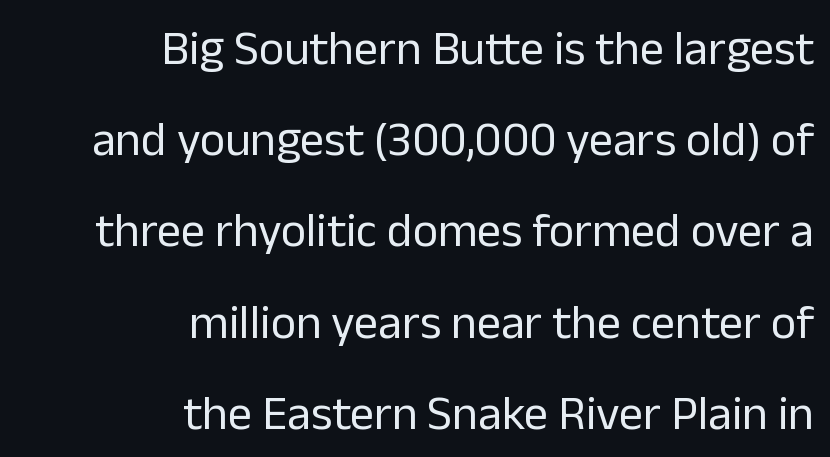
{"serif": "no", "italic": "no", "bold": "no", "weight": "regular", "width": "normal", "stroke_contrast": "low", "x_height": "medium", "monospaced": "no", "underline": "no", "align": "right", "line_spacing": "loose", "line_spacing_ratio": 1.9, "letter_spacing": "normal", "letter_spacing_em": 0.0, "glyph_px": 48}
